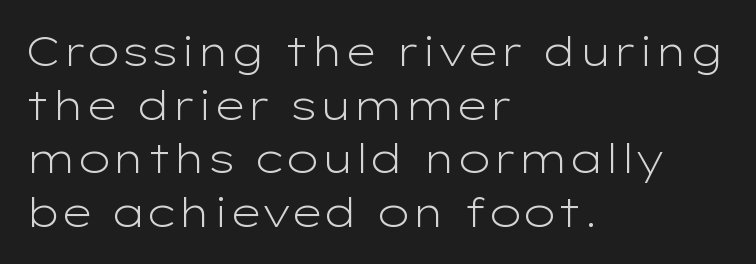
The image shows 41 px light, wide sans-serif type, upright; set left-aligned, normal line spacing (1.31x), normal letter spacing, not underlined; low stroke contrast and a medium x-height.
